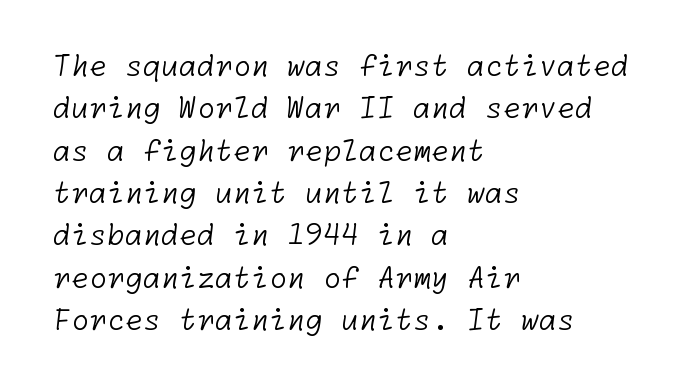
The image shows 29 px light sans-serif type; set left-aligned, normal line spacing (1.46x), normal letter spacing, not underlined; low stroke contrast and a medium x-height.
